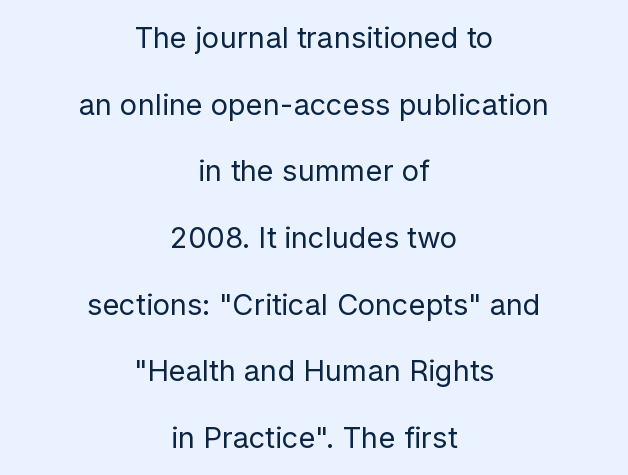
The image shows 29 px regular-weight sans-serif type, upright; set centered, loose line spacing (2.3x), normal letter spacing, not underlined; low stroke contrast and a medium x-height.
